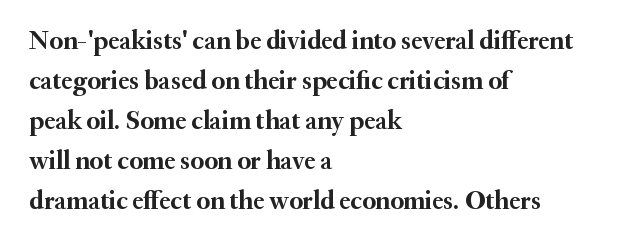
The image shows 26 px bold type, upright; set left-aligned, normal line spacing (1.54x), normal letter spacing, not underlined.
